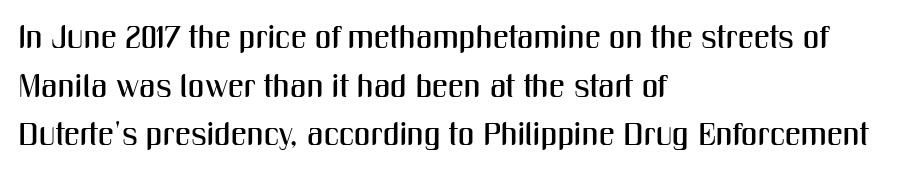
Q: Is the text italic (slanted)? A: No, it is upright.
Q: Is the typeface a serif or a sans-serif typeface? A: Sans-serif.
Q: Is the text underlined? A: No.
Q: How is the paragraph aligned? A: Left-aligned.
Q: Is the spacing between letters normal or unusually wide? A: Normal.
Q: Is the spacing between lines tight, normal or loose? A: Normal.
Q: Width (condensed, normal, or wide)? A: Condensed.
Q: Stroke contrast? A: Medium.
Q: x-height? A: Medium.
Q: Monospaced? A: No.
